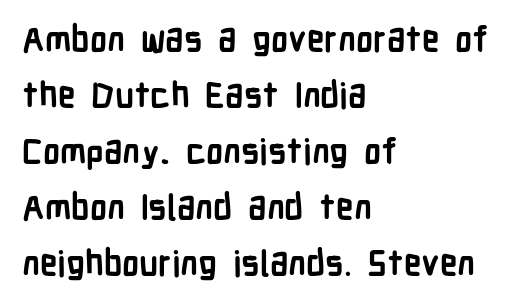
The letters stand upright; this is a roman face. This sample is left-justified, so line endings fall wherever the words run out. Clear beneath every line of the passage. The face used here is a sans, in the tradition of grotesques and geometrics.
